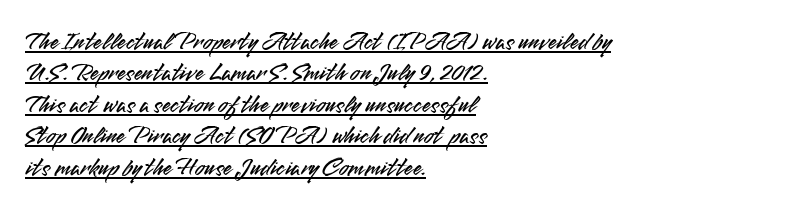
{"underline": "yes", "align": "left", "line_spacing": "normal", "line_spacing_ratio": 1.26, "letter_spacing": "normal", "letter_spacing_em": 0.0, "glyph_px": 25}
